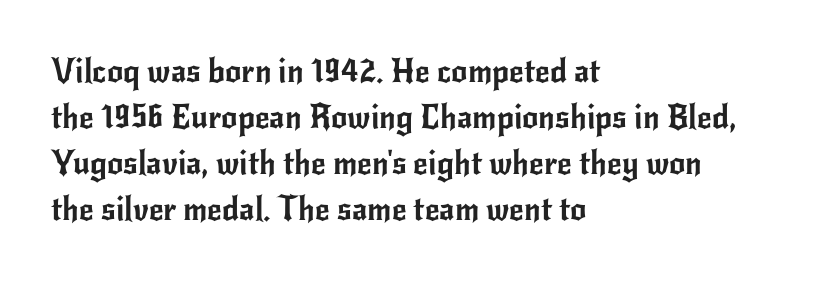
Letterform terminals end flat and unadorned throughout the passage. No italicization has been applied; the sample stays upright. Each word holds together tightly as a unit, with standard inter-letter gaps. Character widths vary here, with narrow letters taking less room than wide ones. Successive baselines arrive at the customary interval. Lines of text with bare space underneath.
